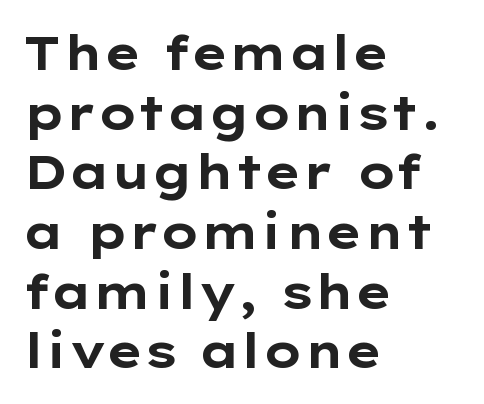
The image shows 47 px bold, wide sans-serif type, upright; set left-aligned, normal line spacing (1.27x), normal letter spacing, not underlined; low stroke contrast and a medium x-height.
